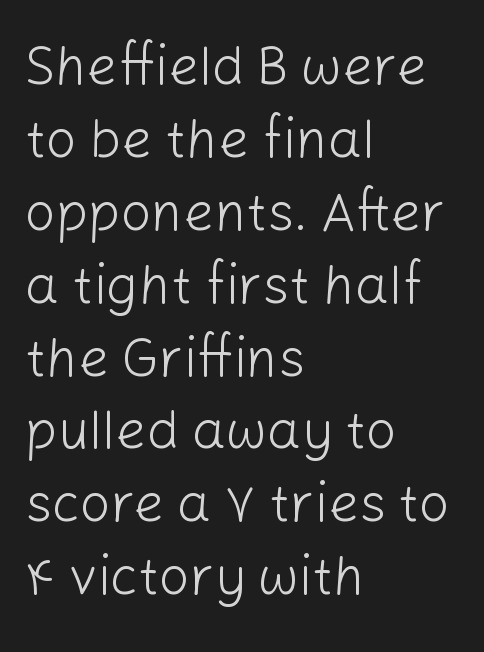
The string is rendered with underlining switched off. Caption: multi-line text, flush left, ragged right. The type family on display is of the sans-serif kind. There is no visible air inserted between adjacent glyphs. The lettering holds an erect, upright posture throughout.
